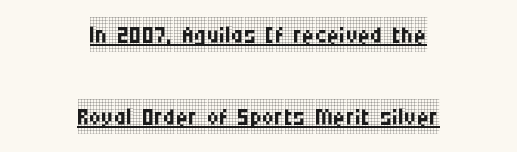
Proportional: the letters do not fall into vertical columns. The words here are underlined. Neither beginnings nor endings align; midpoints do. This block would shrink considerably if given ordinary leading; it's expanded now.
